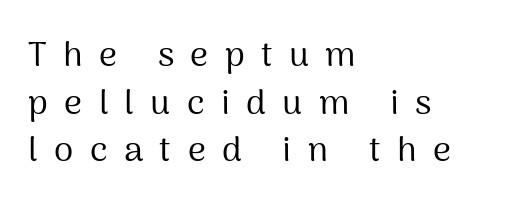
{"serif": "no", "italic": "no", "bold": "no", "weight": "regular", "width": "normal", "stroke_contrast": "medium", "x_height": "medium", "monospaced": "no", "underline": "no", "align": "left", "line_spacing": "normal", "line_spacing_ratio": 1.36, "letter_spacing": "wide", "letter_spacing_em": 0.47, "glyph_px": 35}
